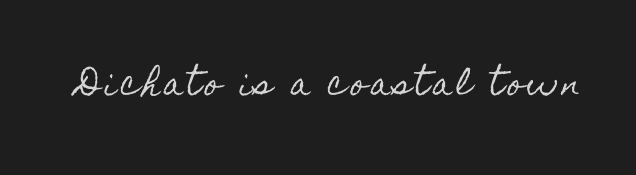
{"width": "condensed", "x_height": "small", "monospaced": "no", "underline": "no", "glyph_px": 30}
